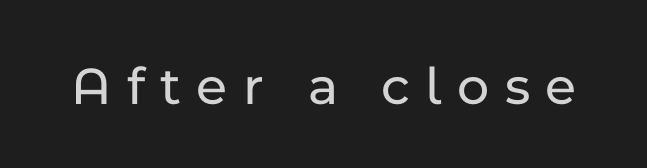
This is sans-serif lettering, the kind often seen on screens and signage. The glyphs are unaccompanied by any horizontal stroke below them. This sample has the flowing, uneven cadence of proportional lettering. Here the glyphs are tracked loosely, breaking word shapes into spaced letters.
